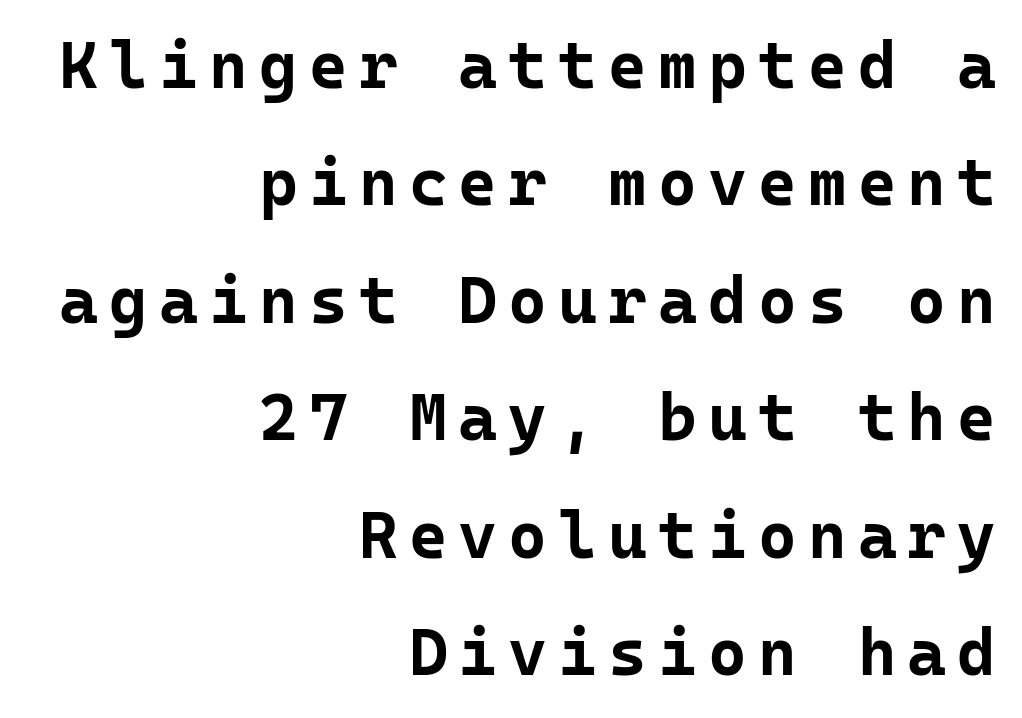
Q: Is the text bold? A: Yes.
Q: Is the text italic (slanted)? A: No, it is upright.
Q: Is the typeface a serif or a sans-serif typeface? A: Sans-serif.
Q: Is the text underlined? A: No.
Q: How is the paragraph aligned? A: Right-aligned.
Q: Width (condensed, normal, or wide)? A: Normal.
Q: Stroke contrast? A: Low.
Q: x-height? A: Medium.
Q: Monospaced? A: Yes.
